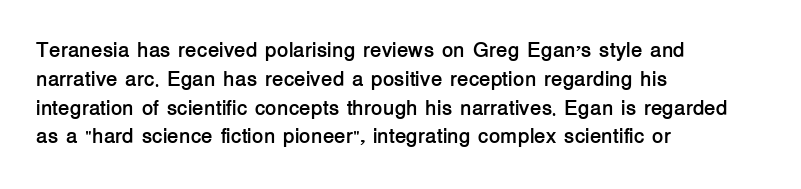
Q: Is the text bold? A: Yes.
Q: Is the text italic (slanted)? A: No, it is upright.
Q: Is the text underlined? A: No.
Q: How is the paragraph aligned? A: Left-aligned.
Q: Is the spacing between letters normal or unusually wide? A: Normal.
Q: Is the spacing between lines tight, normal or loose? A: Normal.
